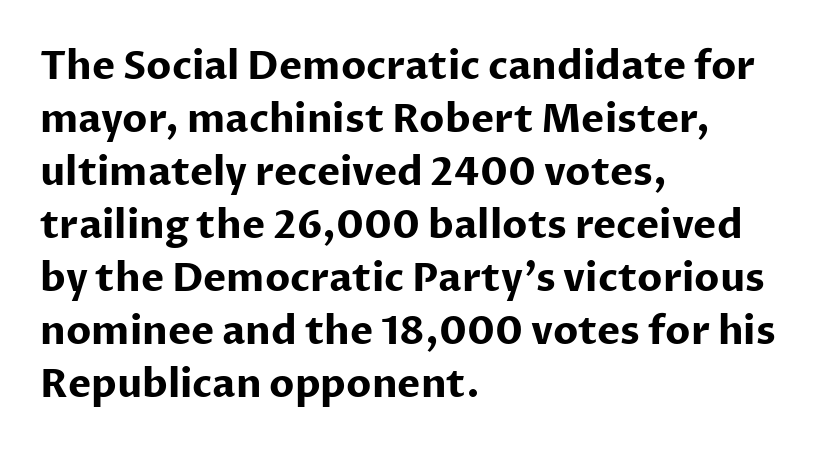
The image shows 39 px bold sans-serif type, upright; set left-aligned, normal line spacing (1.36x), normal letter spacing, not underlined; low stroke contrast and a medium x-height.
